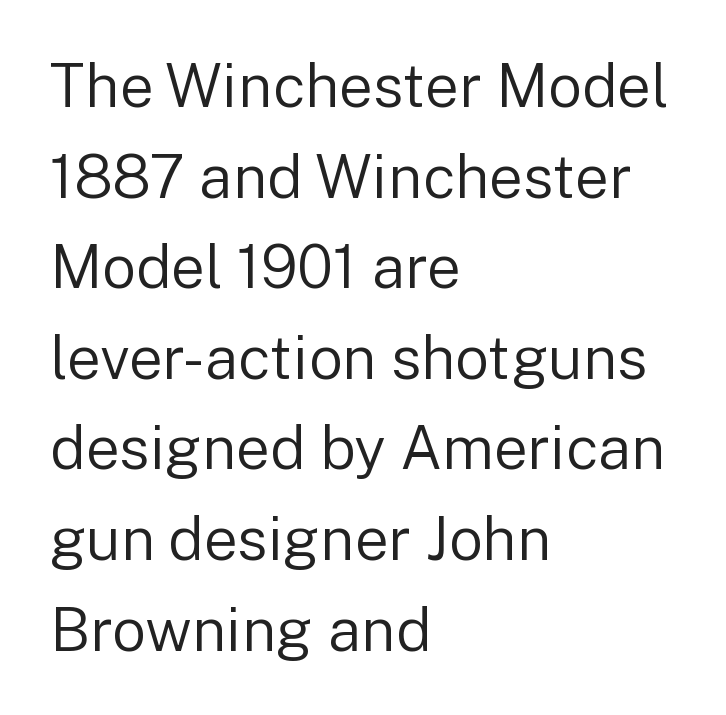
Q: Is the text bold? A: No.
Q: Is the text italic (slanted)? A: No, it is upright.
Q: Is the typeface a serif or a sans-serif typeface? A: Sans-serif.
Q: Is the text underlined? A: No.
Q: How is the paragraph aligned? A: Left-aligned.
Q: Is the spacing between letters normal or unusually wide? A: Normal.
Q: Is the spacing between lines tight, normal or loose? A: Normal.
Q: Width (condensed, normal, or wide)? A: Normal.
Q: Stroke contrast? A: Low.
Q: x-height? A: Medium.
Q: Monospaced? A: No.
